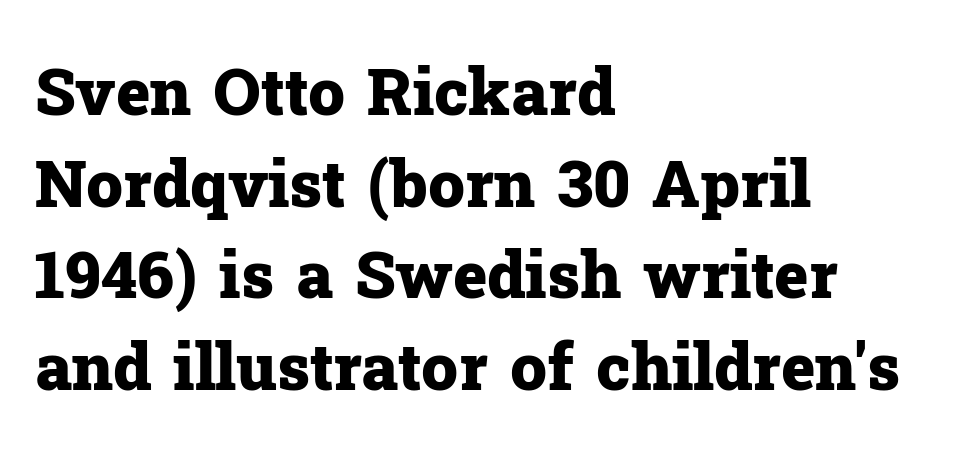
The glyphs are unaccompanied by any horizontal stroke below them. This is roman type, the default non-slanted kind. The letters sit at their default tracking, neither squeezed nor spread. The paragraph has a hard left edge and a soft right edge. A typesetter would call this proportional, since set widths differ per character.
